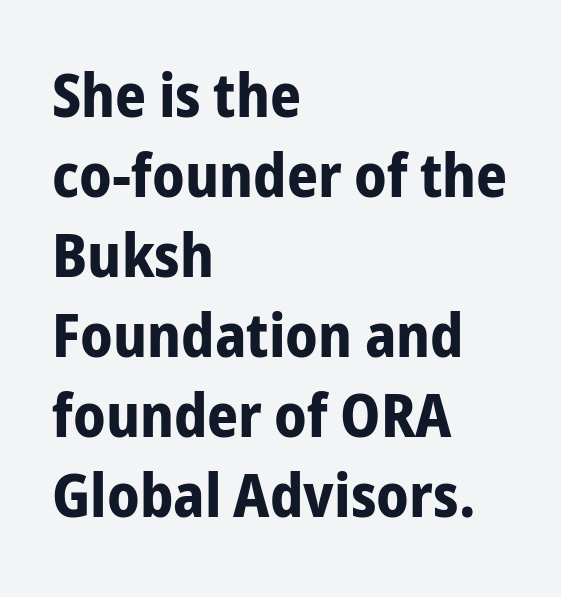
A classic flush-left, rag-right setting is used for this passage. Words appear dense and cohesive because spacing is normal. Anything drawn beneath the words? Only blank space. Strokes here are thick enough to call this a true bold. This is the regular roman posture of the typeface.
